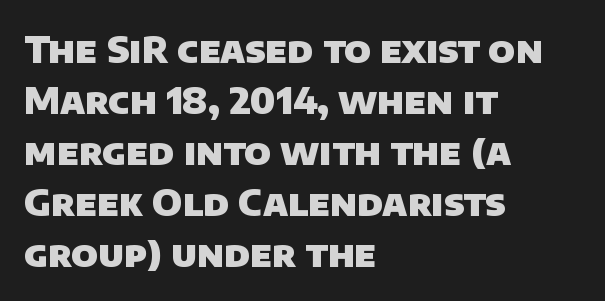
Q: Is the text bold? A: Yes.
Q: Is the typeface a serif or a sans-serif typeface? A: Sans-serif.
Q: Is the text underlined? A: No.
Q: How is the paragraph aligned? A: Left-aligned.
Q: Is the spacing between letters normal or unusually wide? A: Normal.
Q: Is the spacing between lines tight, normal or loose? A: Normal.
Q: Width (condensed, normal, or wide)? A: Normal.
Q: Stroke contrast? A: Low.
Q: x-height? A: Large.
Q: Monospaced? A: No.
